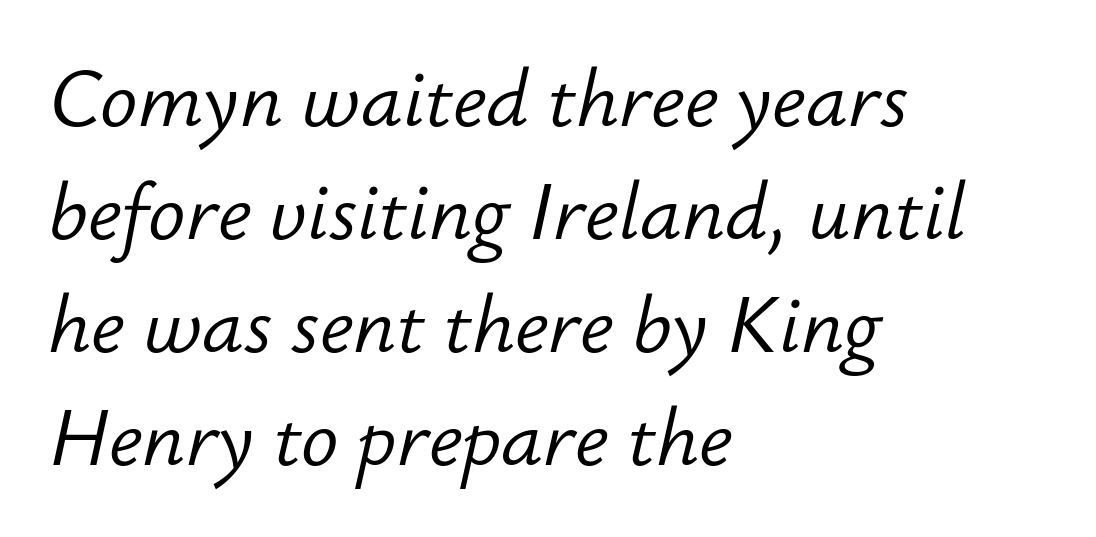
The block of text has a typical density, with ordinary space between rows. Alignment: flush left. The glyphs look as if they've been sheared to an angle. This sample has the flowing, uneven cadence of proportional lettering. What stands out about the letter spacing? Nothing — it is the standard amount.
